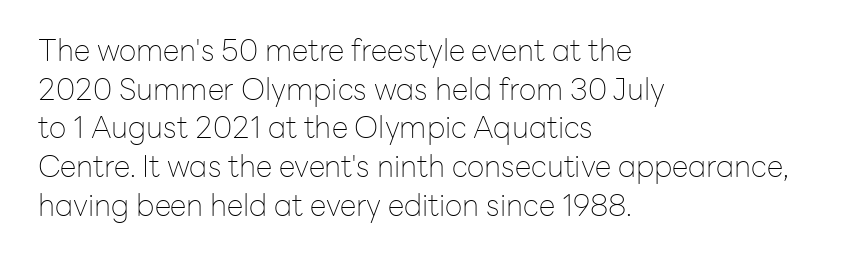
{"serif": "no", "italic": "no", "bold": "no", "weight": "thin", "width": "normal", "stroke_contrast": "low", "x_height": "medium", "monospaced": "no", "underline": "no", "align": "left", "line_spacing": "normal", "line_spacing_ratio": 1.29, "letter_spacing": "normal", "letter_spacing_em": 0.0, "glyph_px": 30}
